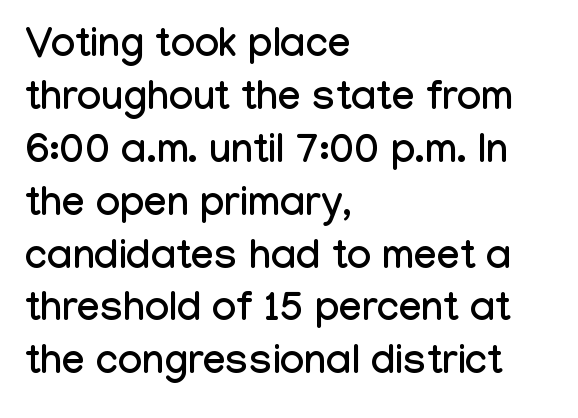
Default kerning and tracking; the words read as compact shapes. Check the space under the baseline: it is left empty. The setting favours the left margin, as ordinary paragraphs usually do. The passage shown is typed in a proportional face where columns would drift.
